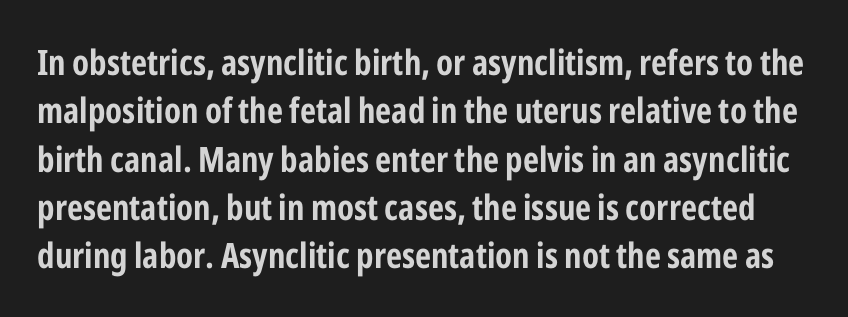
Do the characters align in a grid? No, the font is proportional. The rendering keeps characters at their native spacing. This rendering employs a face without finishing strokes, i.e., a sans-serif. Ordinary non-slanted type is in use. The glyphs have the mass of a bold cut. In terms of leading, this rendering sits right in the middle.
